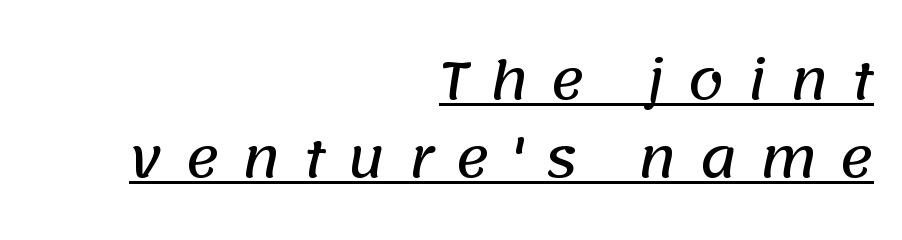
Q: Is the typeface a serif or a sans-serif typeface? A: Sans-serif.
Q: Is the text underlined? A: Yes.
Q: How is the paragraph aligned? A: Right-aligned.
Q: Is the spacing between letters normal or unusually wide? A: Unusually wide.
Q: Is the spacing between lines tight, normal or loose? A: Normal.
Q: Width (condensed, normal, or wide)? A: Normal.
Q: Stroke contrast? A: Low.
Q: x-height? A: Large.
Q: Monospaced? A: No.
